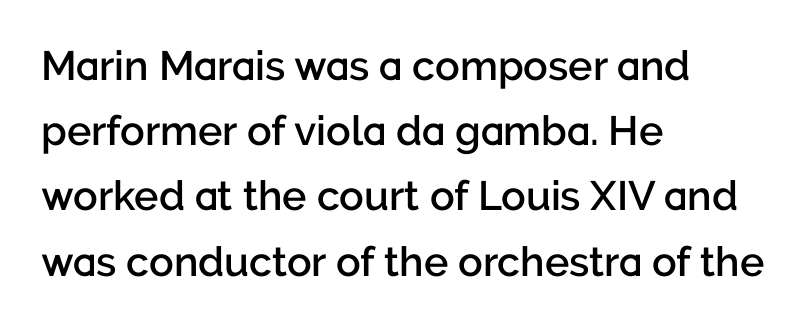
Q: Is the text bold? A: Semi-bold.
Q: Is the text italic (slanted)? A: No, it is upright.
Q: Is the typeface a serif or a sans-serif typeface? A: Sans-serif.
Q: Is the text underlined? A: No.
Q: How is the paragraph aligned? A: Left-aligned.
Q: Is the spacing between letters normal or unusually wide? A: Normal.
Q: Is the spacing between lines tight, normal or loose? A: Normal.
Q: Width (condensed, normal, or wide)? A: Normal.
Q: Stroke contrast? A: Low.
Q: x-height? A: Medium.
Q: Monospaced? A: No.
